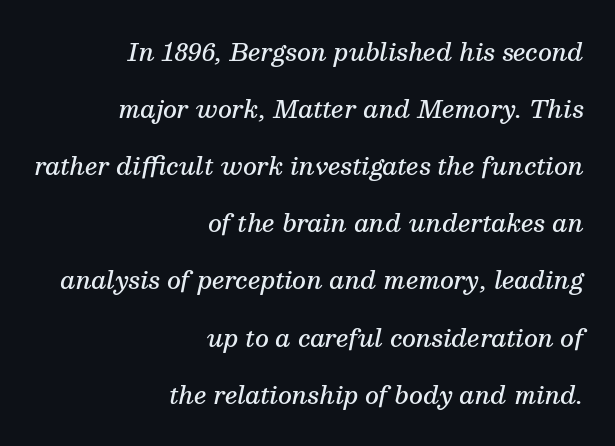
Type without underlining. In terms of weight, the rendering is demibold, just under bold. Reading down the column, the eye jumps a long way to each next line. Teacher's note: observe the even right margin — that is flush-right alignment. Observe the lean: these are italic letterforms. Nobody touched the tracking dial on this one.
